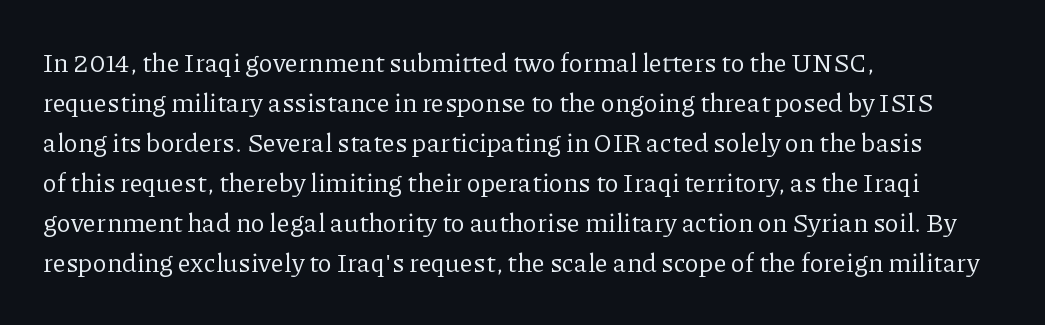
Descender tails drop into unmarked territory. Stroke mass is kept to a normal reading level or below. Default kerning and tracking; the words read as compact shapes. Teacher's note: observe the even left margin — that is flush-left alignment.
